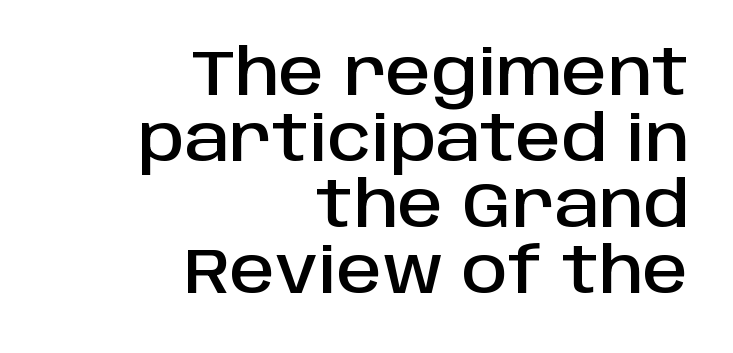
The image shows 64 px sans-serif type, upright; set right-aligned, tight line spacing (1.03x), normal letter spacing, not underlined; low stroke contrast and a large x-height.
